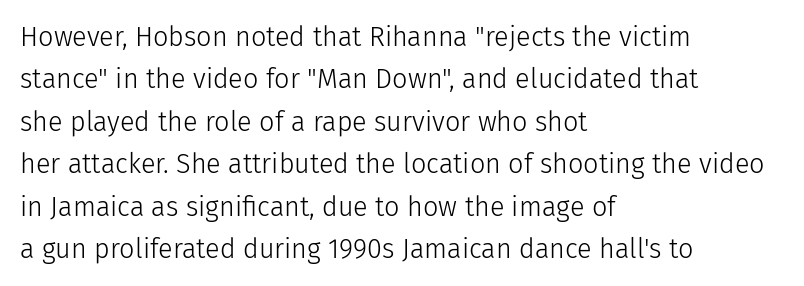
{"italic": "no", "bold": "no", "underline": "no", "align": "left", "line_spacing": "normal", "line_spacing_ratio": 1.57, "letter_spacing": "normal", "letter_spacing_em": 0.0, "glyph_px": 27}
